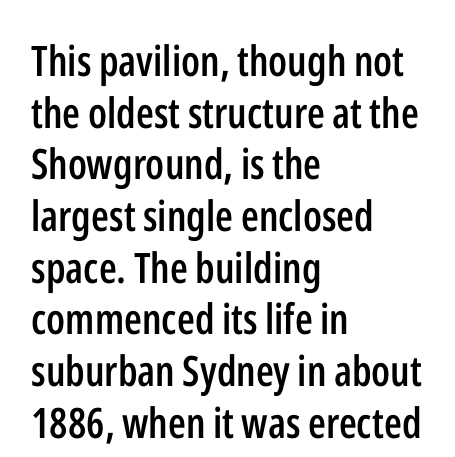
Q: Is the text bold? A: Semi-bold.
Q: Is the text italic (slanted)? A: No, it is upright.
Q: Is the typeface a serif or a sans-serif typeface? A: Sans-serif.
Q: Is the text underlined? A: No.
Q: How is the paragraph aligned? A: Left-aligned.
Q: Is the spacing between letters normal or unusually wide? A: Normal.
Q: Width (condensed, normal, or wide)? A: Condensed.
Q: Stroke contrast? A: Low.
Q: x-height? A: Medium.
Q: Monospaced? A: No.
